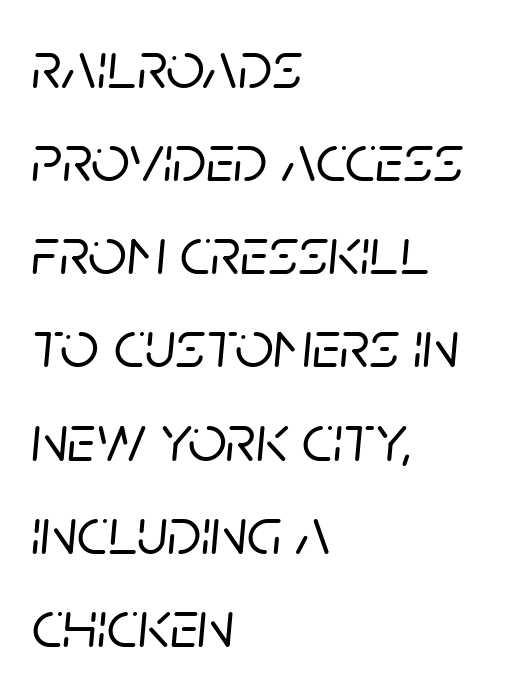
Left-aligned paragraph, ragged on the right. Standard letterfit; no display-style spreading of the glyphs. Evenly set lines give the paragraph a standard silhouette. Spacing verdict: proportional, widths tailored to each character. The lettering tilts uniformly, giving the passage an italic look.
